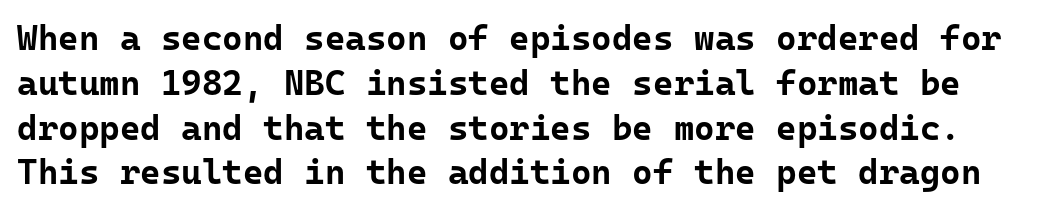
Q: Is the text bold? A: Yes.
Q: Is the text italic (slanted)? A: No, it is upright.
Q: Is the typeface a serif or a sans-serif typeface? A: Sans-serif.
Q: Is the text underlined? A: No.
Q: Is the spacing between letters normal or unusually wide? A: Normal.
Q: Is the spacing between lines tight, normal or loose? A: Normal.
Q: Width (condensed, normal, or wide)? A: Normal.
Q: Stroke contrast? A: Low.
Q: x-height? A: Medium.
Q: Monospaced? A: Yes.
